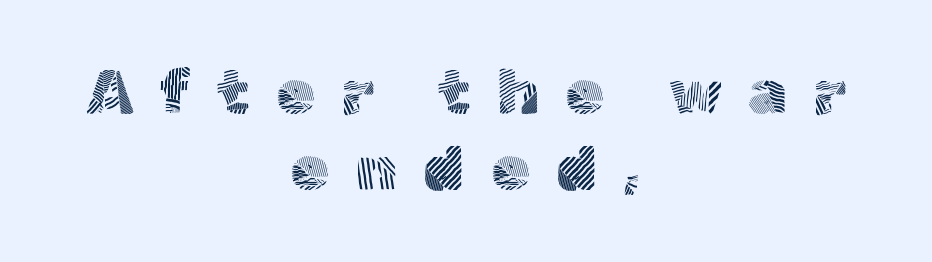
The image shows 63 px light sans-serif type, upright; set centered, line spacing 1.21x, unusually wide letter spacing (+0.41 em), not underlined; a medium x-height.
